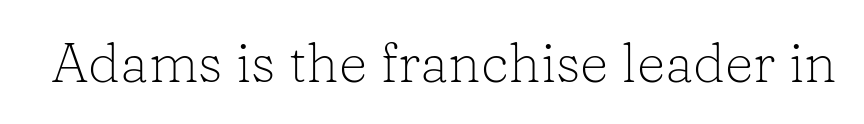
It's the straight-up-and-down kind of type. The rendering shows small feet on the letterforms — a serif design. There is no visible air inserted between adjacent glyphs. The face looks like a standard text weight, possibly lighter.
